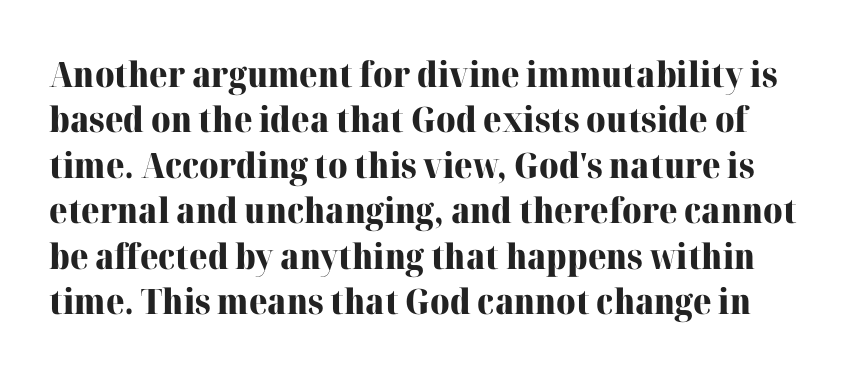
The image shows 35 px heavy serif type, upright; set normal line spacing (1.3x), normal letter spacing, not underlined; high stroke contrast and a medium x-height.
